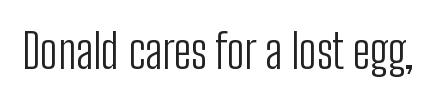
{"serif": "no", "italic": "no", "bold": "no", "weight": "light", "width": "condensed", "stroke_contrast": "low", "x_height": "medium", "monospaced": "no", "underline": "no", "letter_spacing": "normal", "letter_spacing_em": 0.0, "glyph_px": 47}
